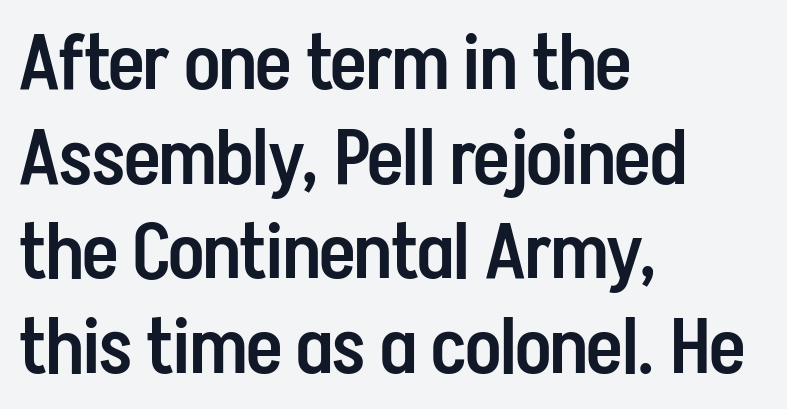
Q: Is the text bold? A: Semi-bold.
Q: Is the text italic (slanted)? A: No, it is upright.
Q: Is the typeface a serif or a sans-serif typeface? A: Sans-serif.
Q: Is the text underlined? A: No.
Q: How is the paragraph aligned? A: Left-aligned.
Q: Is the spacing between letters normal or unusually wide? A: Normal.
Q: Width (condensed, normal, or wide)? A: Condensed.
Q: Stroke contrast? A: Low.
Q: x-height? A: Medium.
Q: Monospaced? A: No.
